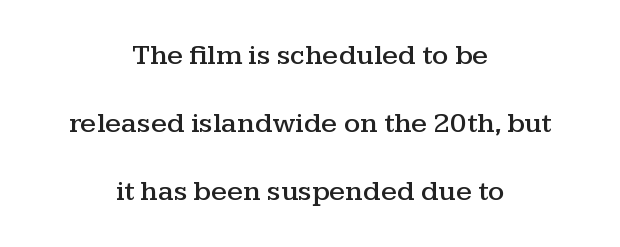
The baseline area is clear. Standard letterfit; no display-style spreading of the glyphs. The axis of the letterforms is exactly vertical. Summary of vertical rhythm: relaxed, with wide interline spacing. The face used here is proportionally spaced, like ordinary book or web type.
